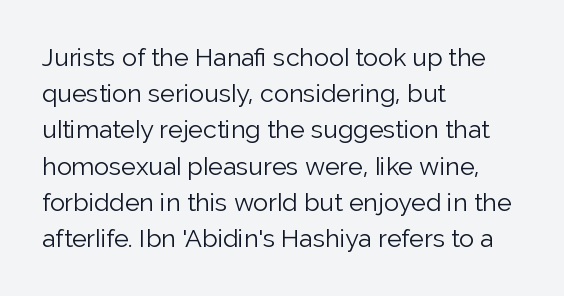
The image shows 25 px text type, upright; set left-aligned, normal line spacing (1.45x), normal letter spacing, not underlined.
